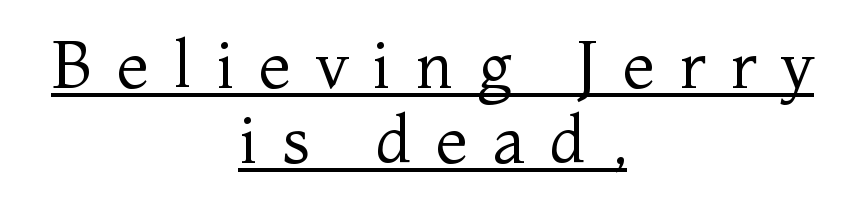
Q: Is the text bold? A: No.
Q: Is the text italic (slanted)? A: No, it is upright.
Q: Is the typeface a serif or a sans-serif typeface? A: Serif.
Q: Is the text underlined? A: Yes.
Q: How is the paragraph aligned? A: Centered.
Q: Is the spacing between letters normal or unusually wide? A: Unusually wide.
Q: Is the spacing between lines tight, normal or loose? A: Tight.
Q: Width (condensed, normal, or wide)? A: Normal.
Q: Stroke contrast? A: Medium.
Q: x-height? A: Medium.
Q: Monospaced? A: No.
